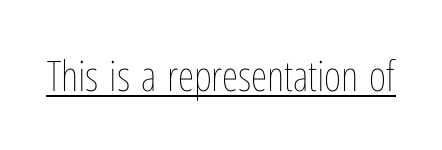
A light-to-regular cut is what we see here. Does a line run under the words? Yes, clearly. The line texture is even and compact thanks to regular tracking. The type sits square on the baseline with zero lean.
